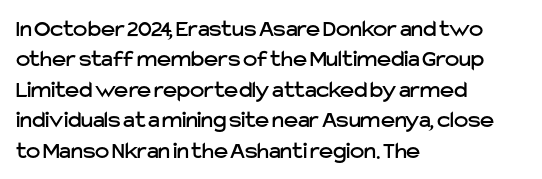
{"italic": "no", "underline": "no", "align": "left", "line_spacing": "normal", "line_spacing_ratio": 1.27, "letter_spacing": "normal", "letter_spacing_em": 0.0, "glyph_px": 24}
